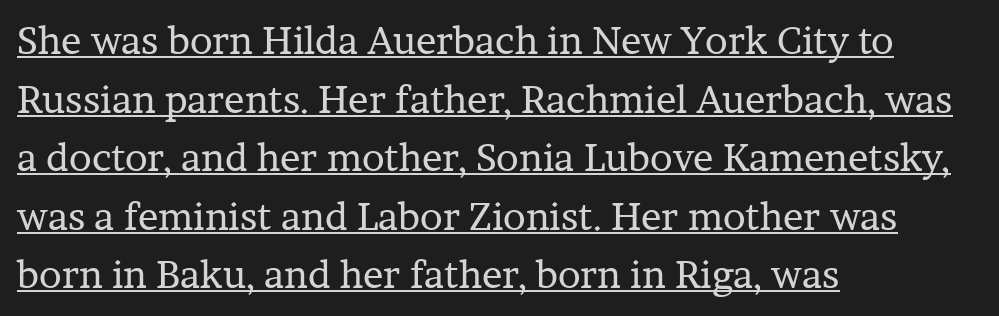
The image shows 38 px regular-weight serif type, upright; set left-aligned, normal line spacing (1.54x), normal letter spacing, underlined; low stroke contrast and a medium x-height.
